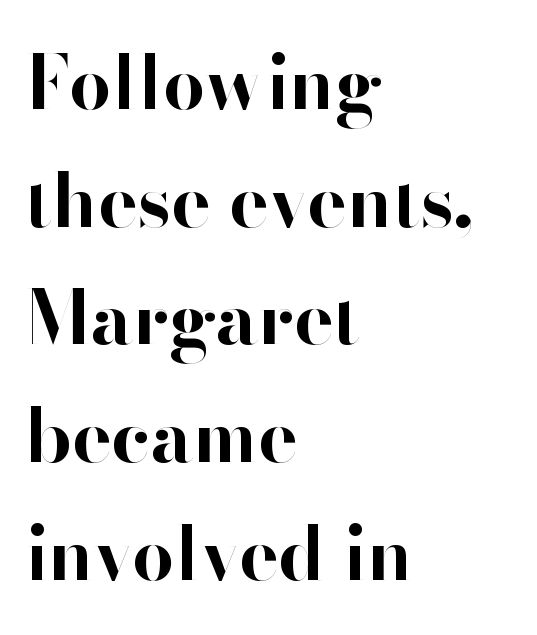
{"serif": "no", "italic": "no", "bold": "yes", "weight": "bold", "width": "normal", "stroke_contrast": "high", "x_height": "small", "monospaced": "no", "underline": "no", "align": "left", "line_spacing": "normal", "line_spacing_ratio": 1.59, "letter_spacing": "normal", "letter_spacing_em": 0.0, "glyph_px": 74}
